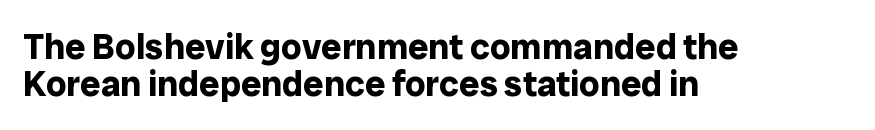
Q: Is the text bold? A: Yes.
Q: Is the text italic (slanted)? A: No, it is upright.
Q: Is the typeface a serif or a sans-serif typeface? A: Sans-serif.
Q: Is the text underlined? A: No.
Q: How is the paragraph aligned? A: Left-aligned.
Q: Is the spacing between letters normal or unusually wide? A: Normal.
Q: Is the spacing between lines tight, normal or loose? A: Tight.
Q: Width (condensed, normal, or wide)? A: Normal.
Q: Stroke contrast? A: Low.
Q: x-height? A: Medium.
Q: Monospaced? A: No.
